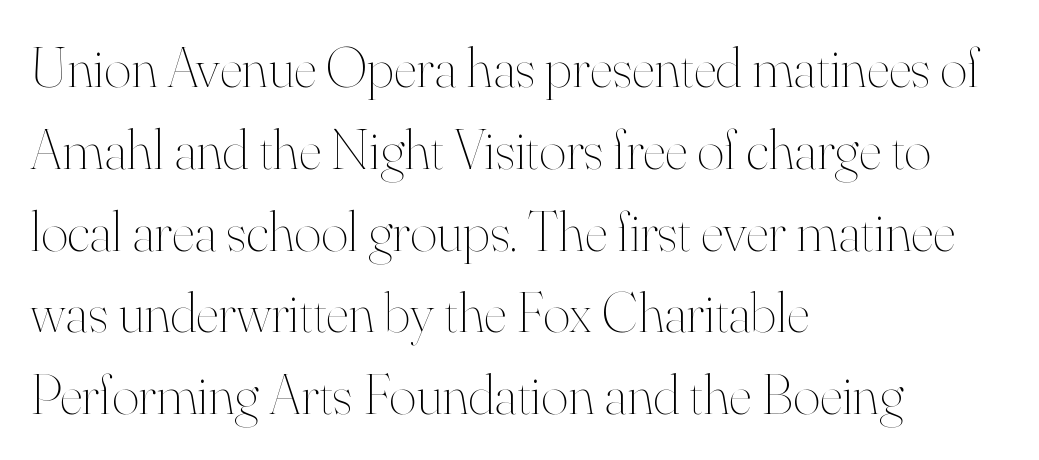
Q: Is the text bold? A: No.
Q: Is the text italic (slanted)? A: No, it is upright.
Q: Is the text underlined? A: No.
Q: How is the paragraph aligned? A: Left-aligned.
Q: Is the spacing between letters normal or unusually wide? A: Normal.
Q: Is the spacing between lines tight, normal or loose? A: Normal.
Q: Width (condensed, normal, or wide)? A: Normal.
Q: Stroke contrast? A: High.
Q: x-height? A: Small.
Q: Monospaced? A: No.
